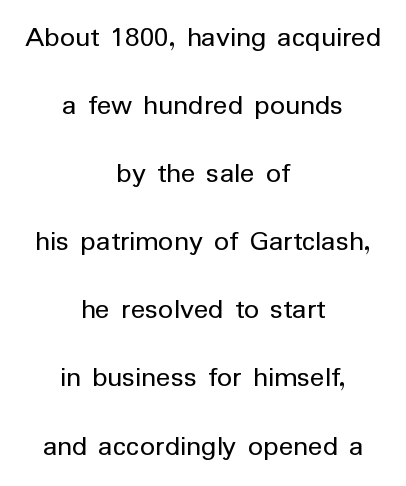
Weight: not bold — regular or lighter. A typesetter would call this zero additional tracking. One-word summary of the alignment: center. Each letter keeps its own natural width here, so spacing adapts to shape.
